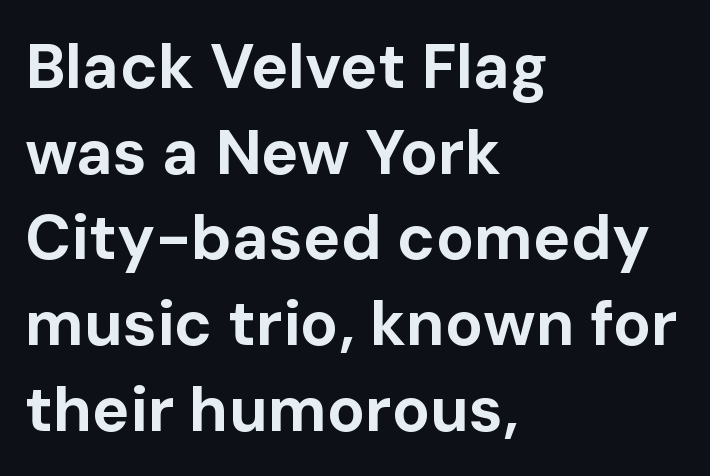
The image shows 63 px bold sans-serif type, upright; set left-aligned, normal line spacing (1.36x), normal letter spacing, not underlined; low stroke contrast and a medium x-height.
